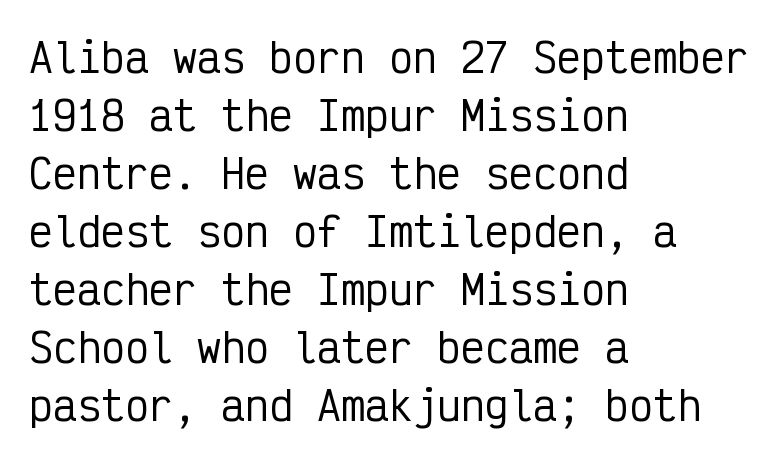
{"serif": "no", "italic": "no", "width": "condensed", "stroke_contrast": "low", "x_height": "medium", "monospaced": "yes", "underline": "no", "align": "left", "line_spacing": "normal", "line_spacing_ratio": 1.45, "letter_spacing": "normal", "letter_spacing_em": 0.0, "glyph_px": 40}
